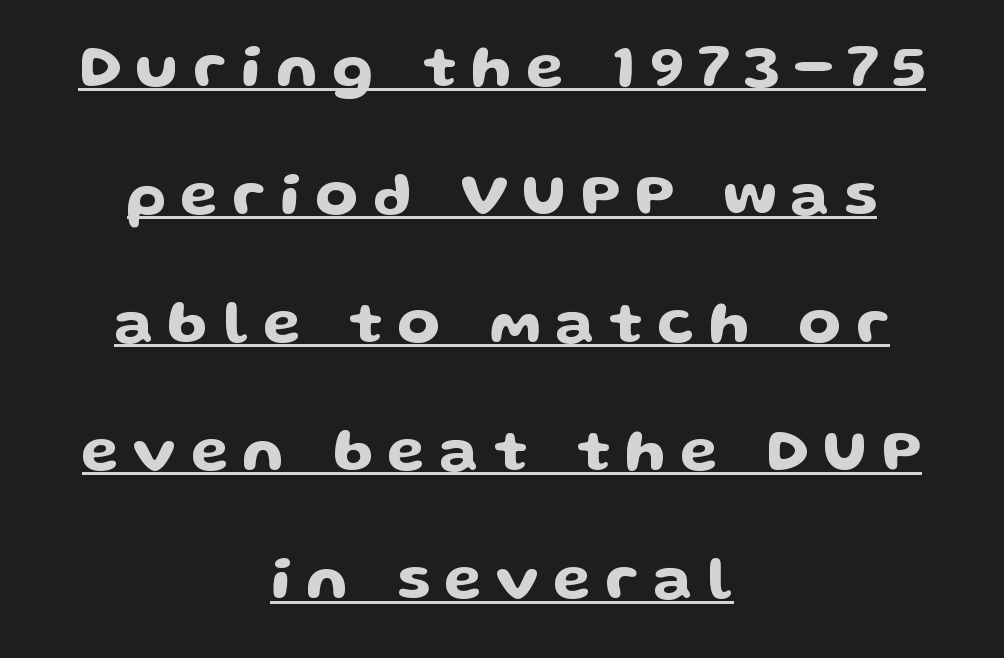
Q: Is the text italic (slanted)? A: No, it is upright.
Q: Is the typeface a serif or a sans-serif typeface? A: Sans-serif.
Q: Is the text underlined? A: Yes.
Q: How is the paragraph aligned? A: Centered.
Q: Is the spacing between letters normal or unusually wide? A: Unusually wide.
Q: Is the spacing between lines tight, normal or loose? A: Loose.
Q: Width (condensed, normal, or wide)? A: Wide.
Q: Stroke contrast? A: Low.
Q: x-height? A: Medium.
Q: Monospaced? A: No.
